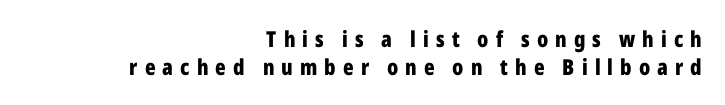
{"italic": "no", "bold": "yes", "underline": "no", "align": "right", "line_spacing": "normal", "line_spacing_ratio": 1.26, "letter_spacing": "wide", "letter_spacing_em": 0.32, "glyph_px": 22}
